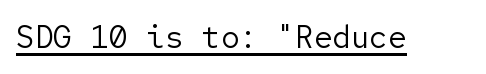
The image shows 31 px regular-weight sans-serif type, upright; set normal letter spacing, underlined; low stroke contrast and a medium x-height.
